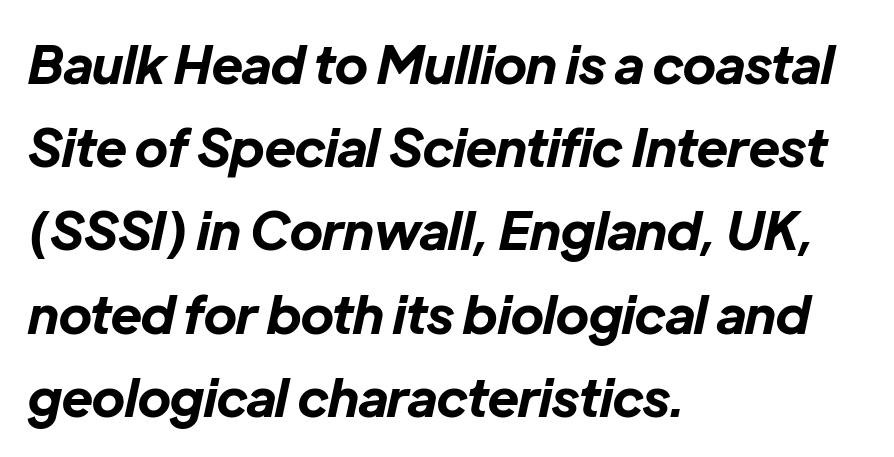
This rendering uses left alignment, leaving the right contour irregular. Glyph-to-glyph distance matches everyday printed text. A clean baseline with only descenders dipping below it. Does the leading feel generous? No, just average.
